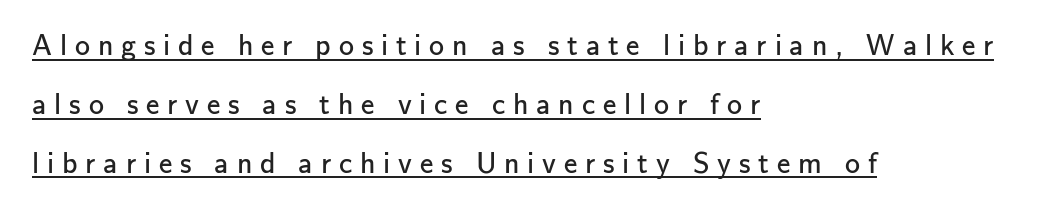
Where is the straight margin? On the left. The lettering holds an erect, upright posture throughout. Someone cranked the tracking dial way up on this one. Unlike a traditional serif, this face leaves its strokes unadorned. No letter is thick-stroked: the sample isn't bold. Students, observe the line beneath the letters — that is underlining.
